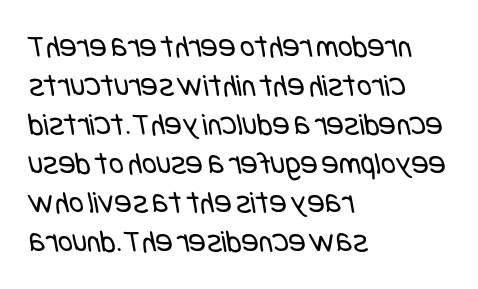
Q: Is the text bold? A: No.
Q: Is the typeface a serif or a sans-serif typeface? A: Sans-serif.
Q: Is the text underlined? A: No.
Q: How is the paragraph aligned? A: Left-aligned.
Q: Is the spacing between letters normal or unusually wide? A: Normal.
Q: Width (condensed, normal, or wide)? A: Condensed.
Q: Stroke contrast? A: Low.
Q: x-height? A: Large.
